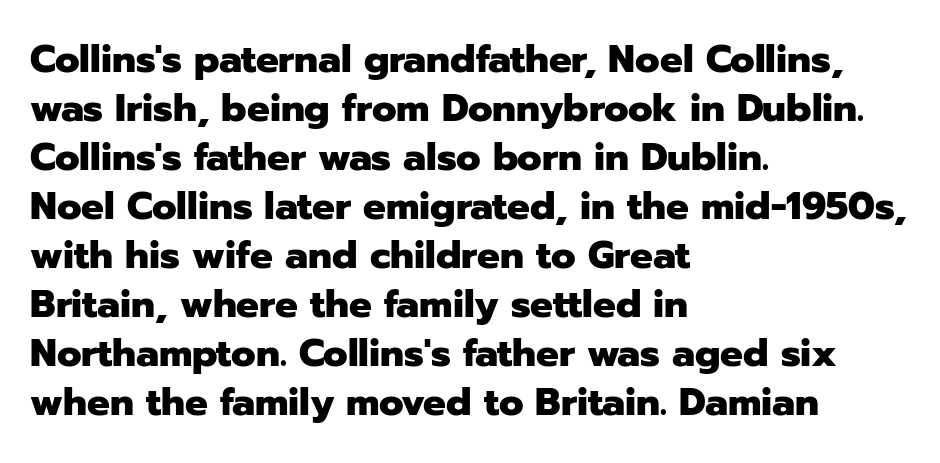
{"serif": "no", "italic": "no", "bold": "yes", "weight": "heavy", "width": "normal", "stroke_contrast": "low", "x_height": "medium", "monospaced": "no", "underline": "no", "align": "left", "line_spacing": "normal", "line_spacing_ratio": 1.29, "letter_spacing": "normal", "letter_spacing_em": 0.0, "glyph_px": 38}
